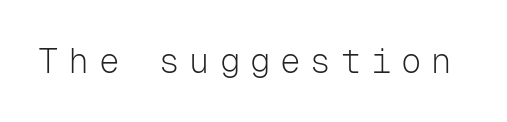
The image shows 34 px light sans-serif type, upright, monospaced; set unusually wide letter spacing (+0.29 em), not underlined; low stroke contrast and a medium x-height.
